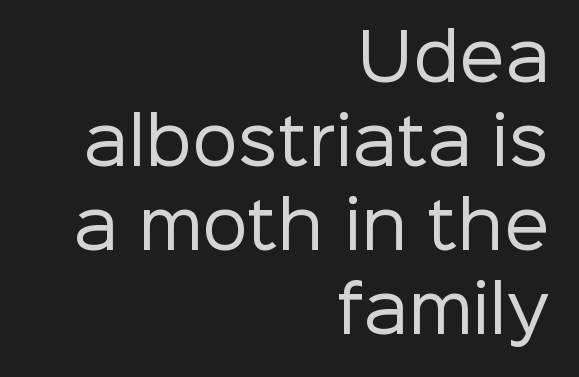
{"serif": "no", "italic": "no", "bold": "no", "weight": "regular", "width": "normal", "stroke_contrast": "low", "x_height": "medium", "monospaced": "no", "underline": "no", "align": "right", "line_spacing": "normal", "line_spacing_ratio": 1.31, "letter_spacing": "normal", "letter_spacing_em": 0.0, "glyph_px": 64}
